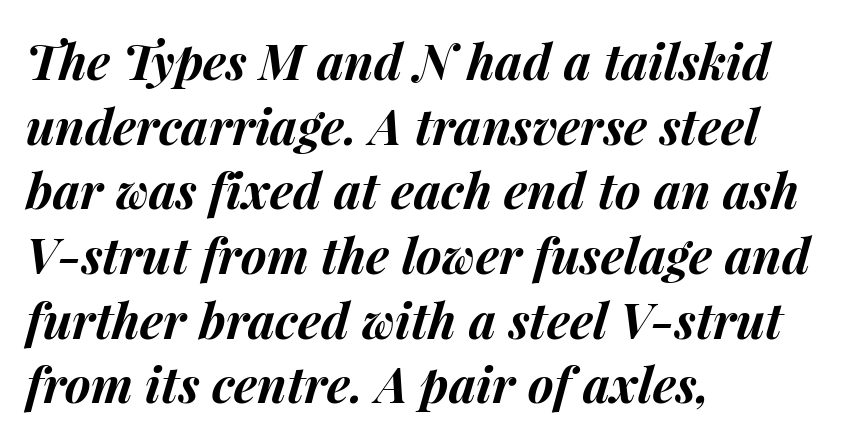
These lines were composed using italics. The sample has been set heavy, in full bold. If you drew a ruler down the left edge, every line would touch it. Has an underline been added? It has not. Reading down the column, the eye jumps a familiar distance to each next line. Proportional: the letters do not fall into vertical columns.
